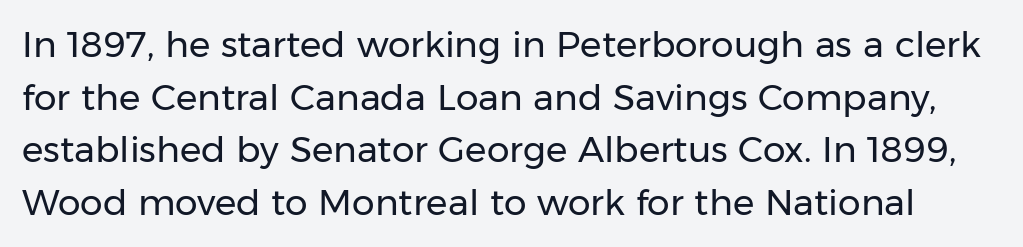
{"serif": "no", "italic": "no", "bold": "no", "weight": "regular", "width": "normal", "stroke_contrast": "low", "x_height": "medium", "monospaced": "no", "underline": "no", "line_spacing": "normal", "line_spacing_ratio": 1.46, "letter_spacing": "normal", "letter_spacing_em": 0.0, "glyph_px": 36}
